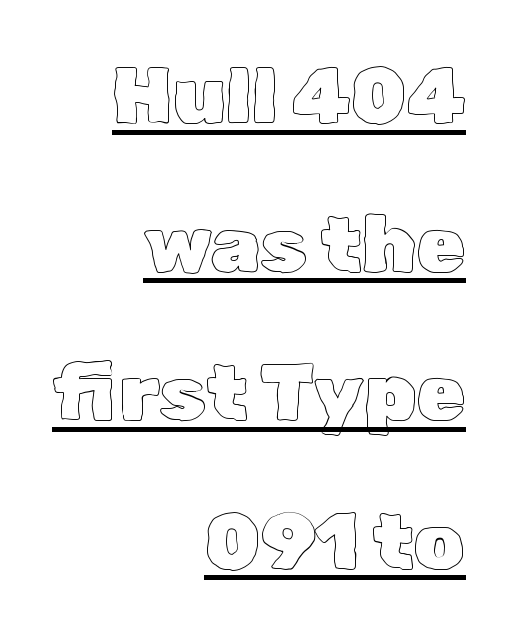
Q: Is the text italic (slanted)? A: No, it is upright.
Q: Is the text underlined? A: Yes.
Q: How is the paragraph aligned? A: Right-aligned.
Q: Is the spacing between letters normal or unusually wide? A: Normal.
Q: Width (condensed, normal, or wide)? A: Normal.
Q: x-height? A: Medium.
Q: Monospaced? A: No.
